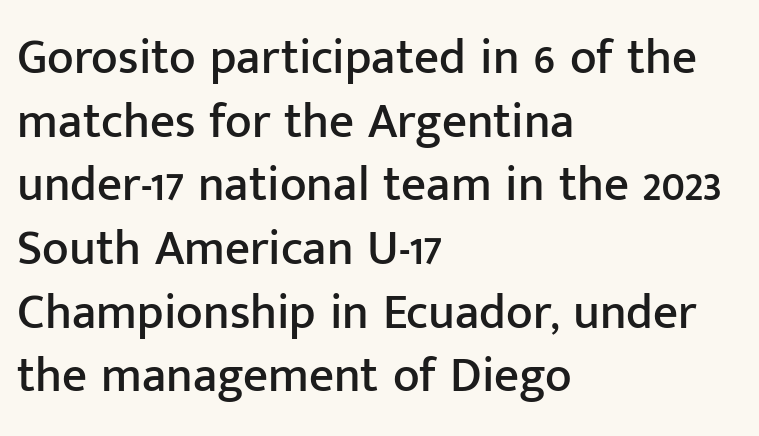
{"serif": "no", "italic": "no", "width": "normal", "stroke_contrast": "low", "x_height": "medium", "monospaced": "no", "underline": "no", "align": "left", "line_spacing": "normal", "line_spacing_ratio": 1.3, "letter_spacing": "normal", "letter_spacing_em": 0.0, "glyph_px": 49}
